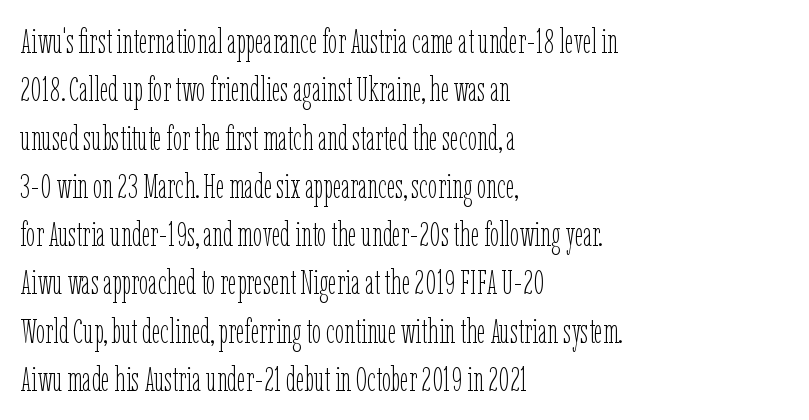
The image shows 34 px thin, condensed type, upright; set left-aligned, normal line spacing (1.42x), normal letter spacing, not underlined; low stroke contrast and a medium x-height.
